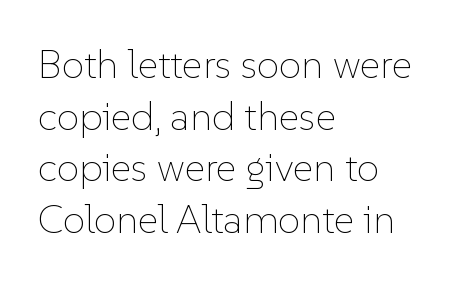
{"italic": "no", "bold": "no", "weight": "thin", "width": "normal", "stroke_contrast": "low", "x_height": "medium", "monospaced": "no", "underline": "no", "align": "left", "line_spacing": "normal", "line_spacing_ratio": 1.29, "letter_spacing": "normal", "letter_spacing_em": 0.0, "glyph_px": 40}
